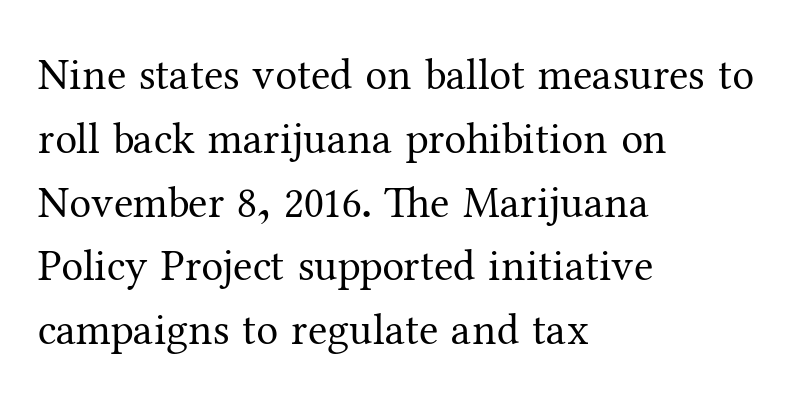
The image shows 44 px regular-weight serif type, upright; set left-aligned, normal line spacing (1.45x), normal letter spacing, not underlined; medium stroke contrast and a medium x-height.
